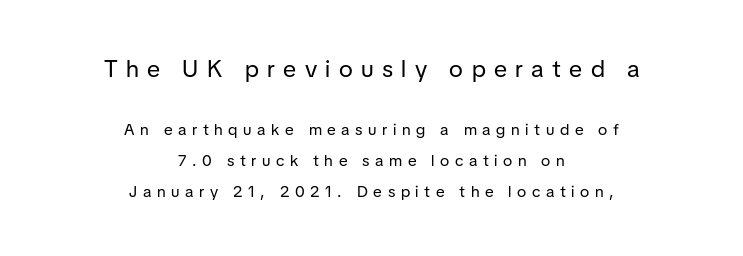
The image shows 24 px text type, upright; set centered, loose line spacing (1.95x), unusually wide letter spacing (+0.35 em), not underlined; the first (top) block is 1.5x larger.
